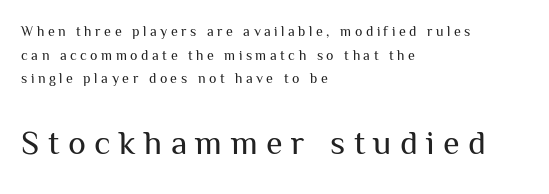
The image shows 34 px regular-weight sans-serif type, upright; set left-aligned, normal line spacing (1.68x), unusually wide letter spacing (+0.25 em), not underlined; the second (bottom) block is 2.43x larger; medium stroke contrast and a medium x-height.
